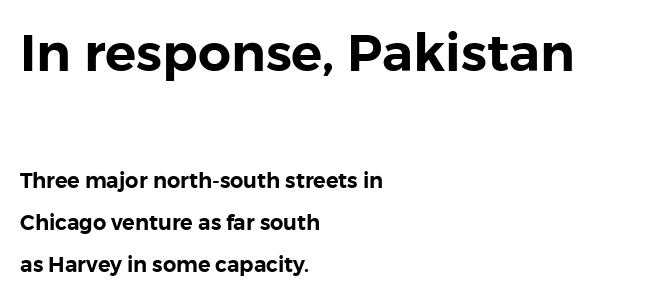
Q: Is the text italic (slanted)? A: No, it is upright.
Q: Is the typeface a serif or a sans-serif typeface? A: Sans-serif.
Q: Is the text underlined? A: No.
Q: How is the paragraph aligned? A: Left-aligned.
Q: Is the spacing between letters normal or unusually wide? A: Normal.
Q: Is the spacing between lines tight, normal or loose? A: Loose.
Q: Which block of text is set in a larger size, the first (top) or the second (bottom)? A: The first (top) one.
Q: Width (condensed, normal, or wide)? A: Normal.
Q: Stroke contrast? A: Low.
Q: x-height? A: Medium.
Q: Monospaced? A: No.
